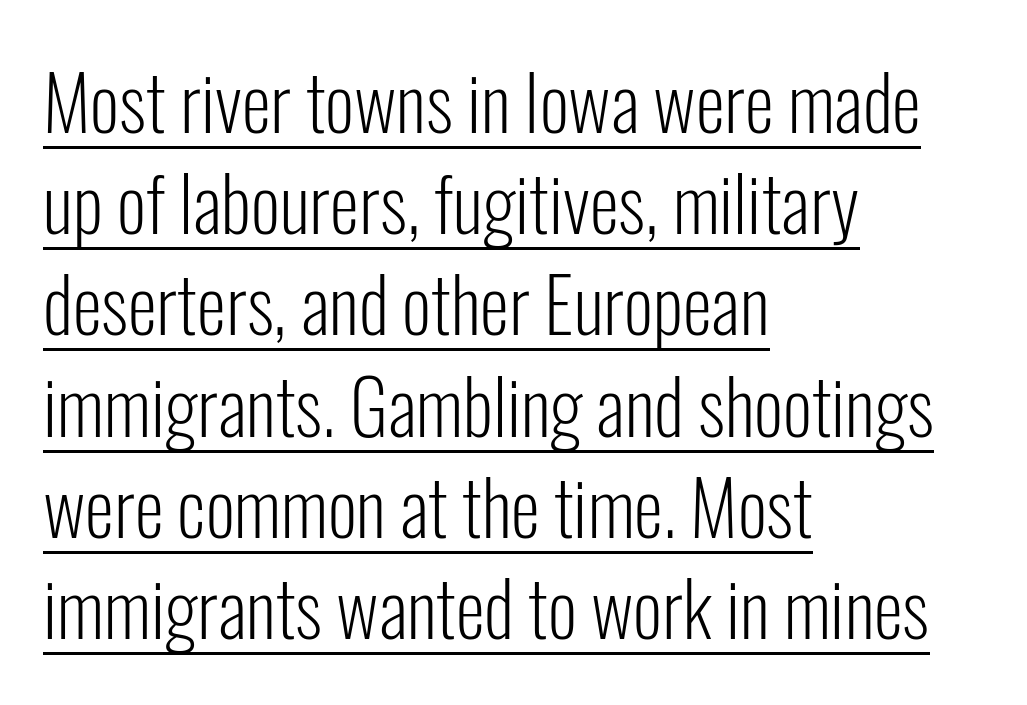
The image shows 75 px light, condensed sans-serif type, upright; set left-aligned, normal line spacing (1.35x), normal letter spacing, underlined; low stroke contrast and a medium x-height.
